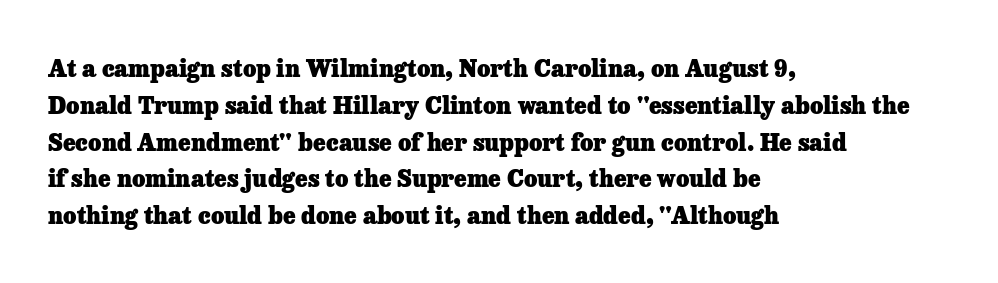
The image shows 23 px bold type, upright; set left-aligned, normal line spacing (1.6x), normal letter spacing, not underlined.
